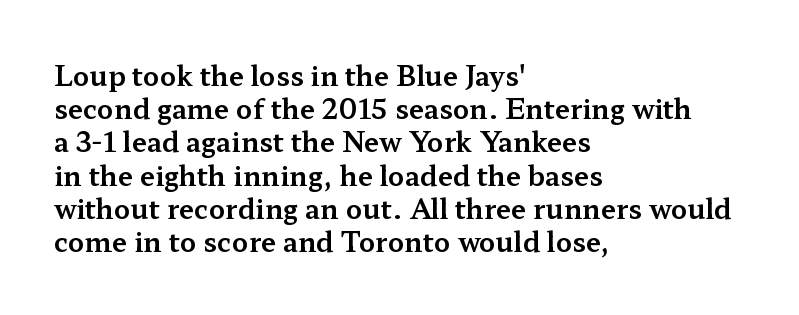
Q: Is the text italic (slanted)? A: No, it is upright.
Q: Is the text underlined? A: No.
Q: How is the paragraph aligned? A: Left-aligned.
Q: Is the spacing between letters normal or unusually wide? A: Normal.
